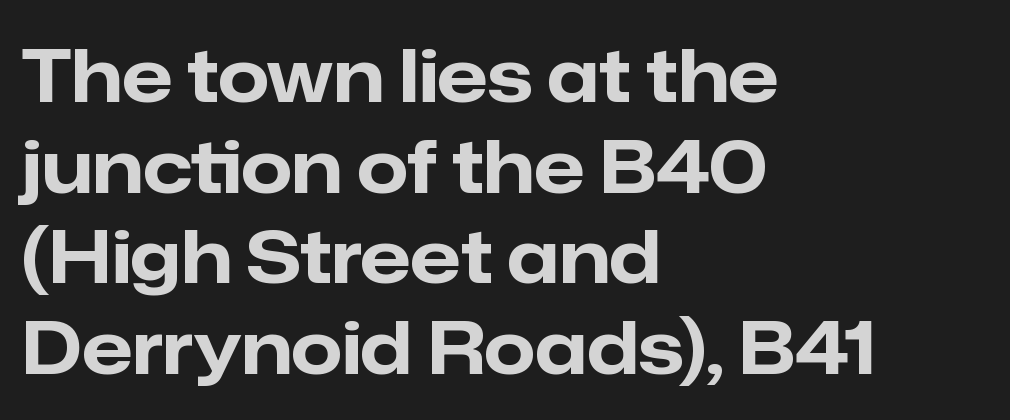
A roman cut, with each character standing at attention. This sample uses a sans-serif face. Letter spacing: default. The lines are quadded left.
